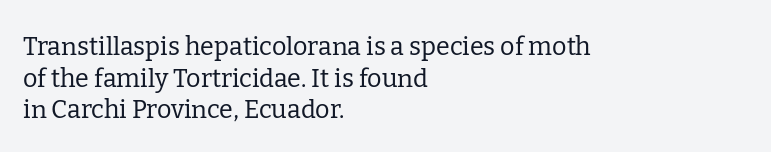
The image shows 25 px text type, upright; set left-aligned, normal line spacing (1.27x), normal letter spacing, not underlined.
